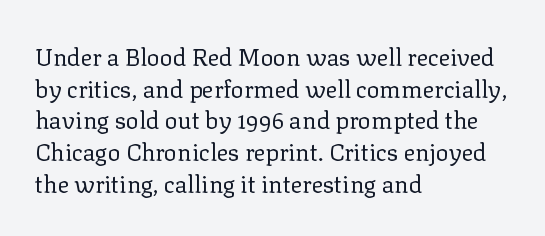
Leftover space on each line is placed entirely after the last word. The typesetting does not lean heavy: it is not bold. Honestly, the letter spacing is just normal — you wouldn't notice it. Underline: absent. If you drew a line through each stem, it would be perfectly vertical.
